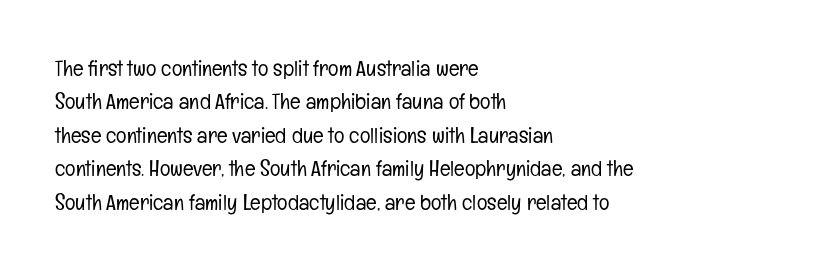
{"italic": "no", "bold": "no", "underline": "no", "align": "left", "line_spacing": "normal", "line_spacing_ratio": 1.52, "letter_spacing": "normal", "letter_spacing_em": 0.0, "glyph_px": 22}
